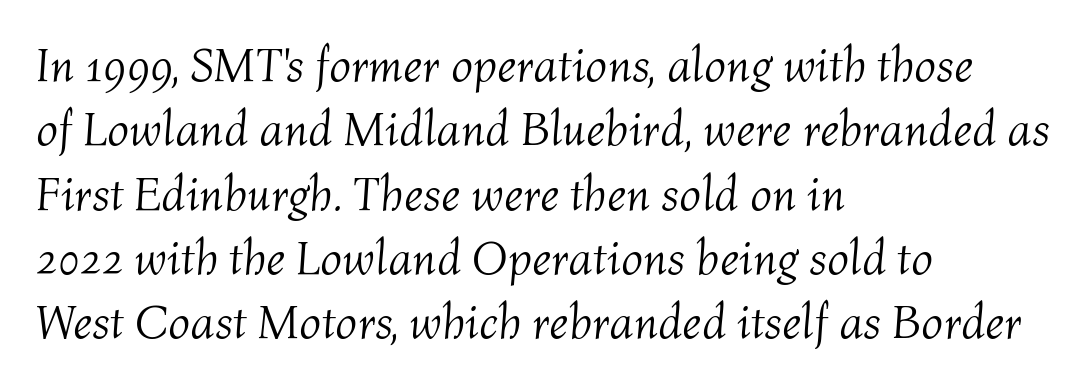
{"italic": "yes", "lean": "right", "slant_degrees": 4, "bold": "no", "weight": "light", "width": "normal", "stroke_contrast": "medium", "x_height": "medium", "monospaced": "no", "underline": "no", "align": "left", "line_spacing": "normal", "line_spacing_ratio": 1.34, "letter_spacing": "normal", "letter_spacing_em": 0.0, "glyph_px": 48}
